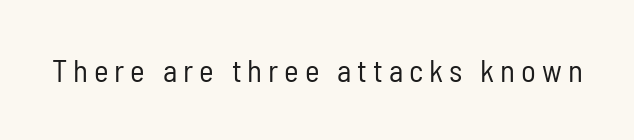
The specimen omits any rule beneath the text block's lines. Stem width sits at or under what a default text font uses. The letters carry no serifs — their stems end cleanly without finishing strokes. Proportional: the letters do not fall into vertical columns. Rendered with straight, roman letterforms.
